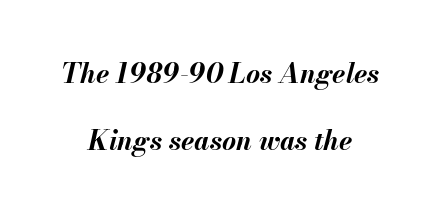
{"italic": "yes", "lean": "right", "slant_degrees": 13, "bold": "yes", "underline": "no", "line_spacing": "loose", "line_spacing_ratio": 2.47, "letter_spacing": "normal", "letter_spacing_em": 0.0, "glyph_px": 27}
